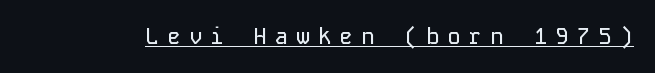
Q: Is the text italic (slanted)? A: No, it is upright.
Q: Is the text underlined? A: Yes.
Q: Is the spacing between letters normal or unusually wide? A: Unusually wide.
